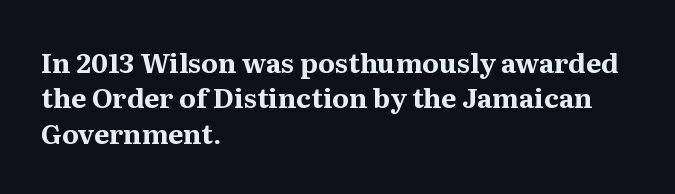
The image shows 27 px bold type, upright; set left-aligned, normal line spacing (1.31x), normal letter spacing, not underlined.
